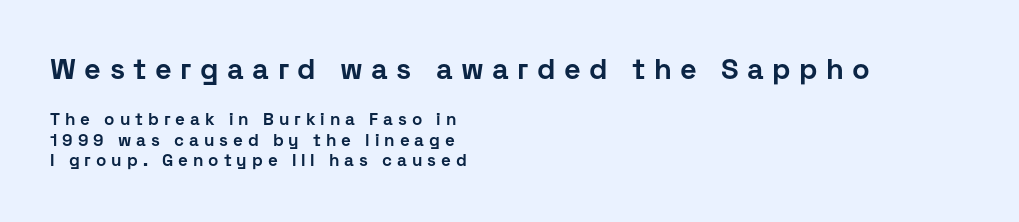
Italic? Not at all — the glyphs are vertical. Serif or sans? Sans — the stroke terminals are bare. Students, note that the glyphs here are deliberately spaced far apart. The space beneath each line is pristine and unruled. Think of a printed novel: that variable character pitch is what you see here. The compositor pushed each line to the left boundary.
